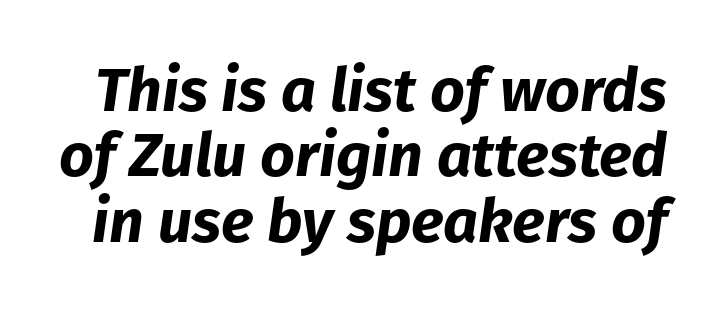
Underlining? Definitely not there. Each letter keeps its own natural width here, so spacing adapts to shape. The lines are packed closely together with very little leading. Nobody touched the tracking dial on this one.
